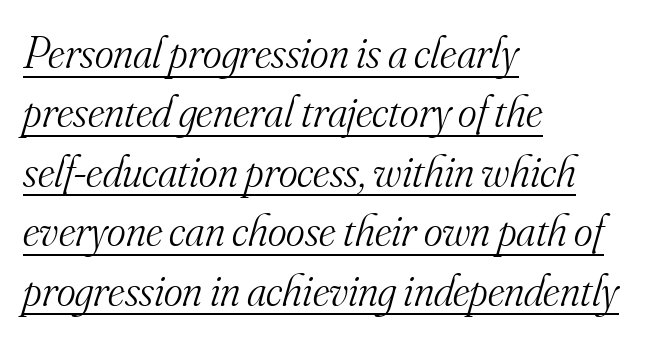
Underlining? Definitely there. Old-style or modern, the face here clearly has serifs. These lines are rendered in a variable-pitch font. Leading matches the norm, producing a regular column. This is not heavy type; no bold has been used. The letters sit at their default tracking, neither squeezed nor spread.
